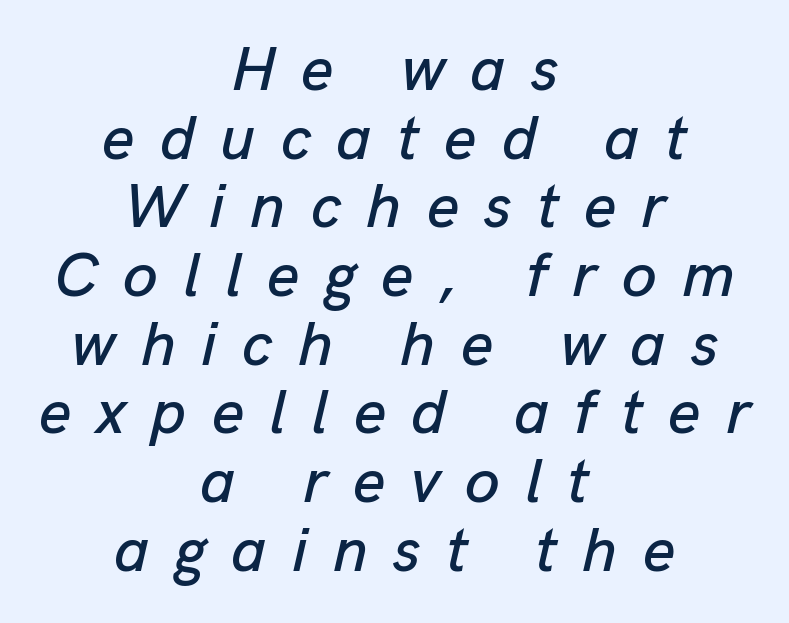
{"italic": "yes", "lean": "right", "slant_degrees": 13, "width": "normal", "stroke_contrast": "low", "x_height": "medium", "monospaced": "no", "underline": "no", "align": "center", "line_spacing": "tight", "line_spacing_ratio": 1.09, "letter_spacing": "wide", "letter_spacing_em": 0.4, "glyph_px": 63}
